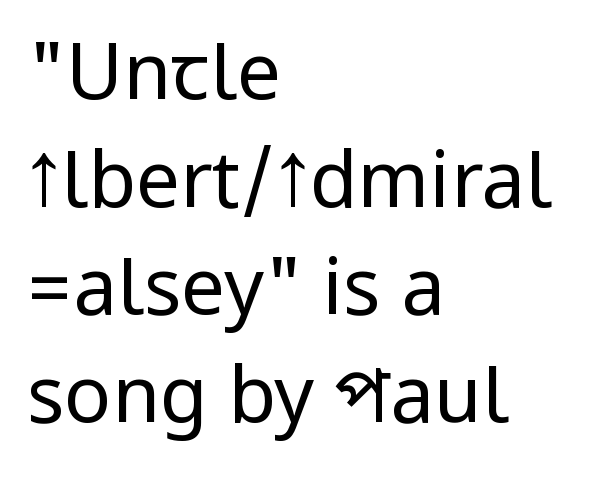
The image shows 78 px regular-weight, condensed sans-serif type, upright; set left-aligned, normal line spacing (1.38x), normal letter spacing, not underlined; low stroke contrast.
